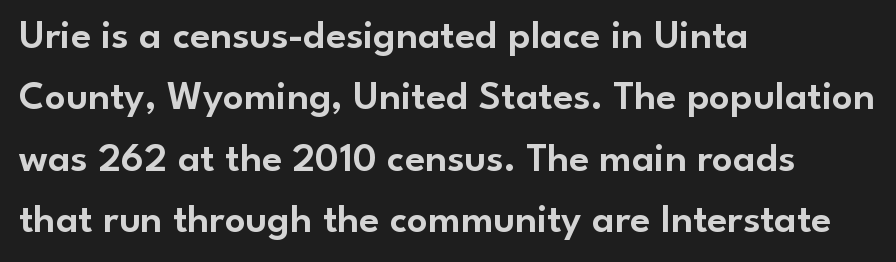
The lettering stays uniformly vertical, giving the passage a roman look. The leading is moderate, giving the passage an even texture. Caption: standard tracking, unaltered. The rendering uses natural spacing where letterforms have individual widths. The string is rendered with underlining switched off. Leftover space on each line is placed entirely after the last word.
